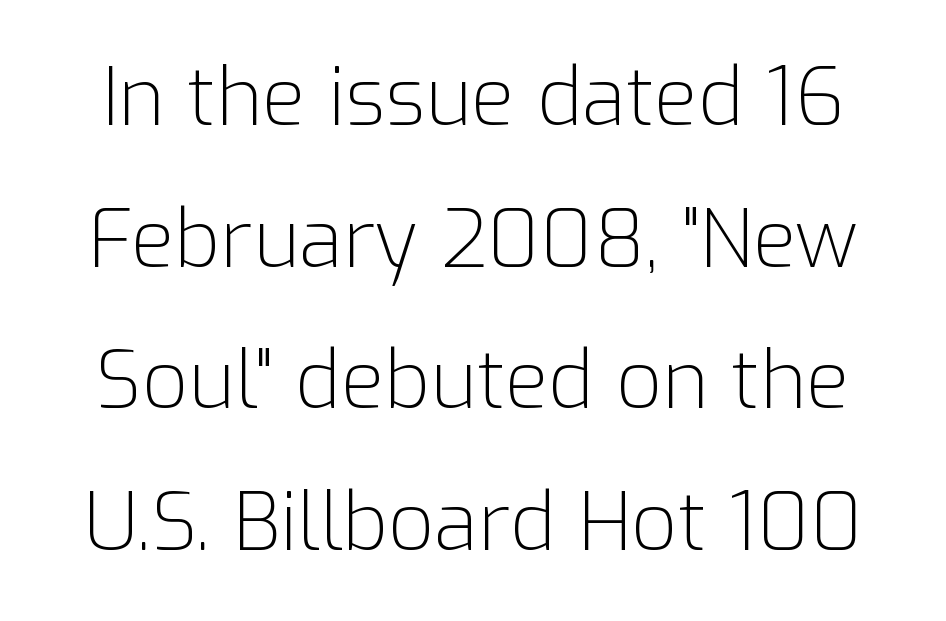
Stroke terminals: plain, sans-serif. Standard letterfit; no display-style spreading of the glyphs. Weight class: somewhere from thin through regular. A typesetter would call this proportional, since set widths differ per character.
